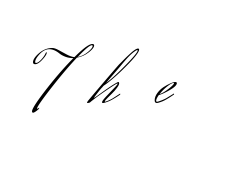
Nothing heavy about these letters — not bold at all. Each letter keeps its own natural width here, so spacing adapts to shape. The letters carry no serifs — their stems end cleanly without finishing strokes. Glyph-to-glyph distance is far greater than everyday printed text.
